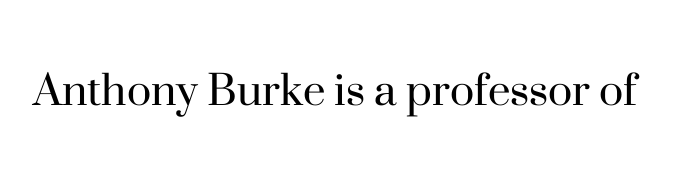
The image shows 51 px regular-weight serif type, upright; set normal letter spacing, not underlined; high stroke contrast and a small x-height.
